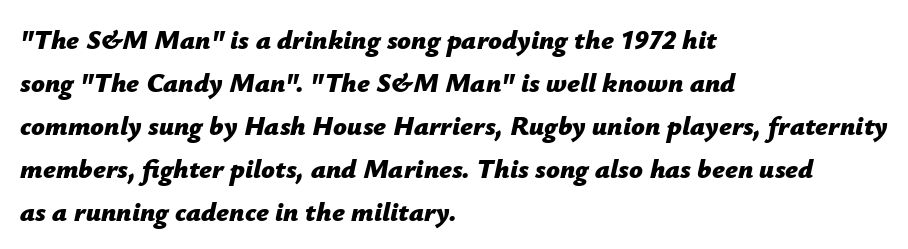
The image shows 27 px bold type, italic (leaning right); set left-aligned, normal line spacing (1.59x), normal letter spacing, not underlined.
